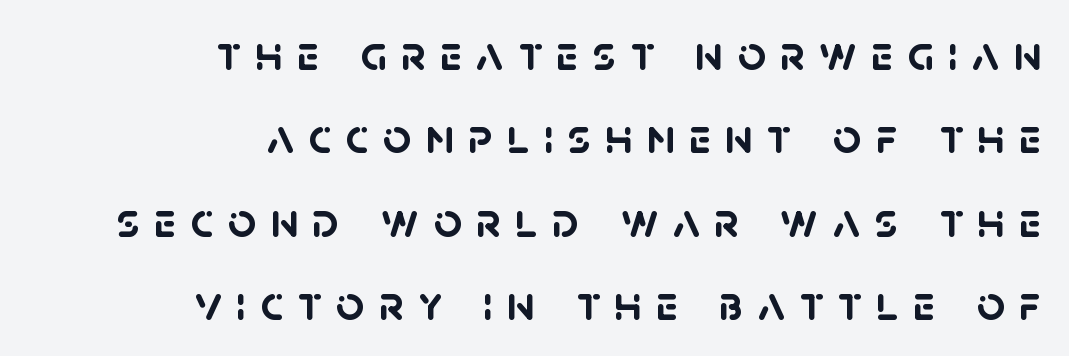
The face used here has the dense, thick strokes of a bold. The foot of each line stays bare and open. Spacing verdict: proportional, widths tailored to each character. The text block is weighted toward the right margin, trailing off unevenly leftward. Type style note: lacks serifs.
